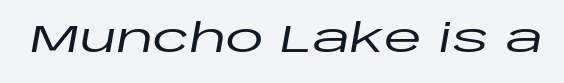
{"italic": "yes", "lean": "right", "slant_degrees": 10, "width": "wide", "stroke_contrast": "low", "x_height": "large", "monospaced": "no", "underline": "no", "letter_spacing": "normal", "letter_spacing_em": 0.0, "glyph_px": 39}
